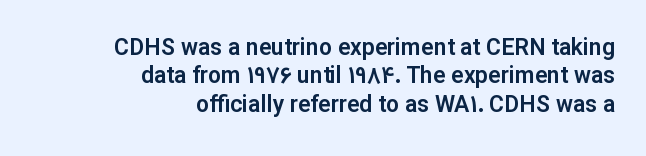
Q: Is the text italic (slanted)? A: No, it is upright.
Q: Is the text underlined? A: No.
Q: How is the paragraph aligned? A: Right-aligned.
Q: Is the spacing between letters normal or unusually wide? A: Normal.
